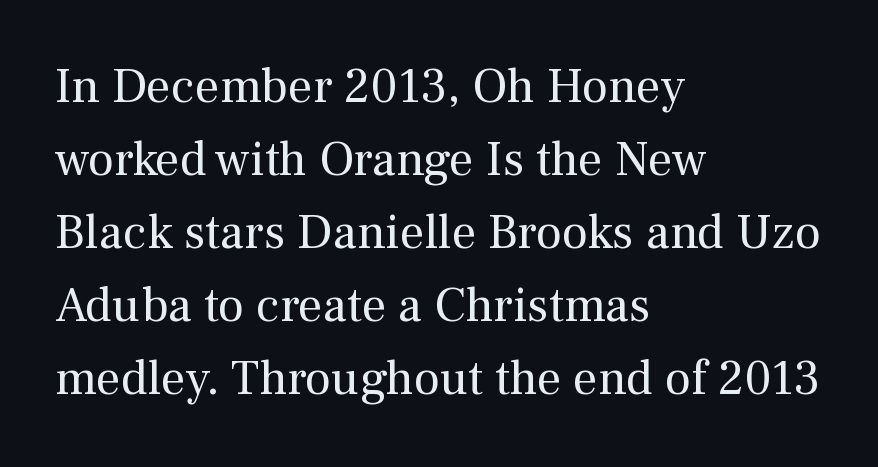
{"serif": "yes", "italic": "no", "bold": "no", "weight": "regular", "width": "normal", "stroke_contrast": "medium", "x_height": "medium", "monospaced": "no", "underline": "no", "align": "left", "line_spacing": "normal", "line_spacing_ratio": 1.49, "letter_spacing": "normal", "letter_spacing_em": 0.0, "glyph_px": 49}
